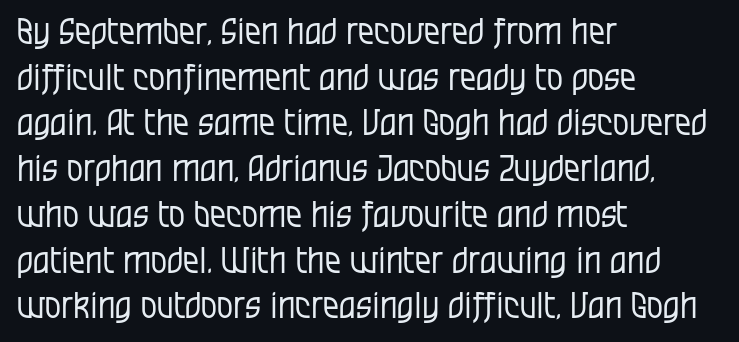
The typesetter chose a ragged-right arrangement here. Students, note that the glyphs here touch the page at normal intervals. Vertical stems look standard width or narrower in stroke. The gap between lines stays unmarked. The letters advance in unequal steps, a hallmark of proportional type. The letters stand straight up with perfectly vertical stems.
